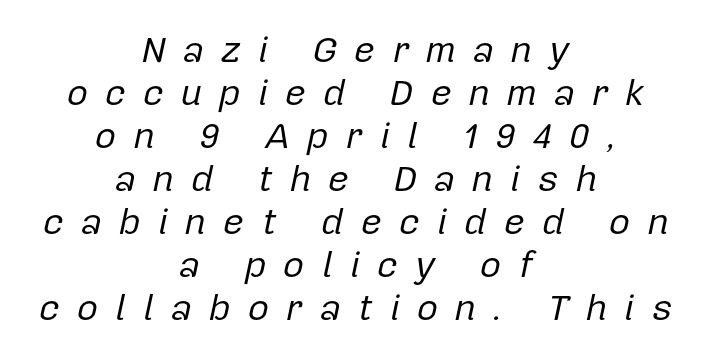
{"italic": "yes", "lean": "right", "slant_degrees": 12, "bold": "no", "weight": "regular", "width": "normal", "stroke_contrast": "low", "x_height": "medium", "monospaced": "no", "underline": "no", "align": "center", "line_spacing_ratio": 1.16, "letter_spacing": "wide", "letter_spacing_em": 0.45, "glyph_px": 37}
